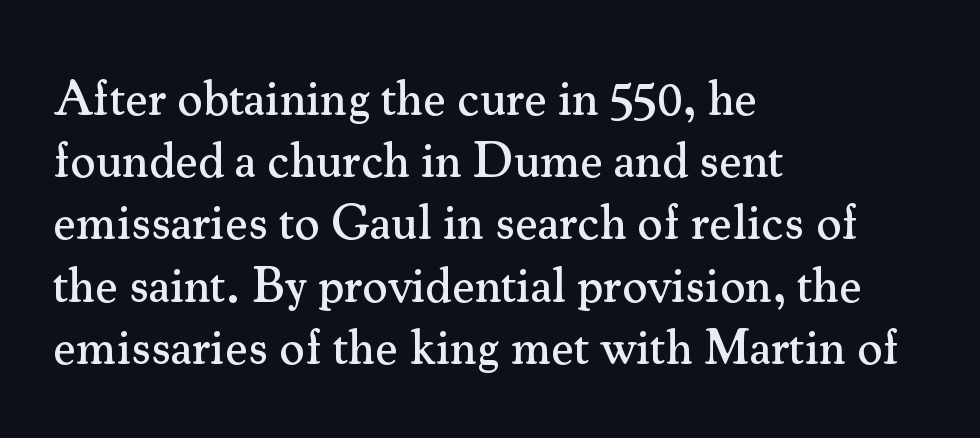
The image shows 49 px serif type, upright; set left-aligned, normal line spacing (1.27x), normal letter spacing, not underlined; medium stroke contrast and a small x-height.
